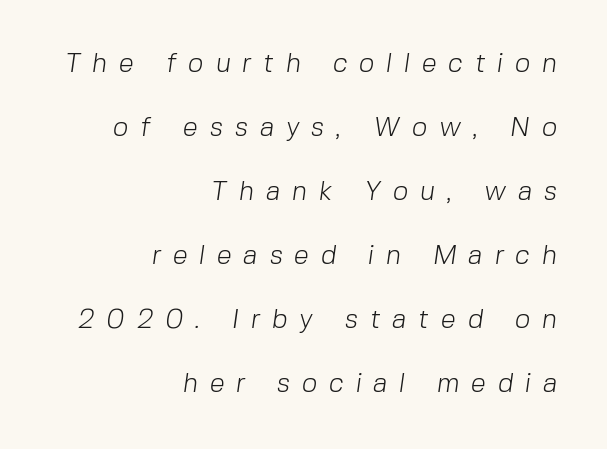
The image shows 27 px text type; set right-aligned, loose line spacing (2.37x), unusually wide letter spacing (+0.44 em), not underlined.
